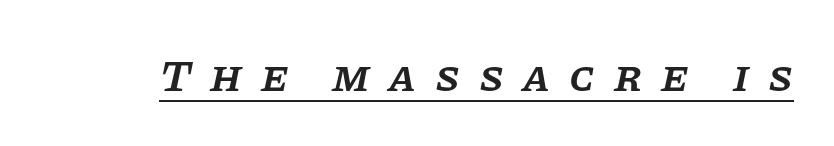
The image shows 45 px semibold serif type, italic (leaning right); set unusually wide letter spacing (+0.42 em), underlined; low stroke contrast and a large x-height.
